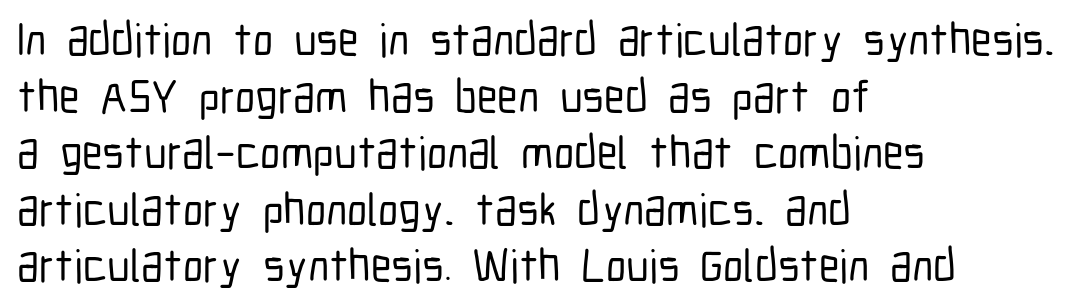
{"serif": "no", "italic": "no", "width": "condensed", "stroke_contrast": "low", "x_height": "medium", "monospaced": "no", "underline": "no", "align": "left", "line_spacing_ratio": 1.23, "letter_spacing": "normal", "letter_spacing_em": 0.0, "glyph_px": 46}
